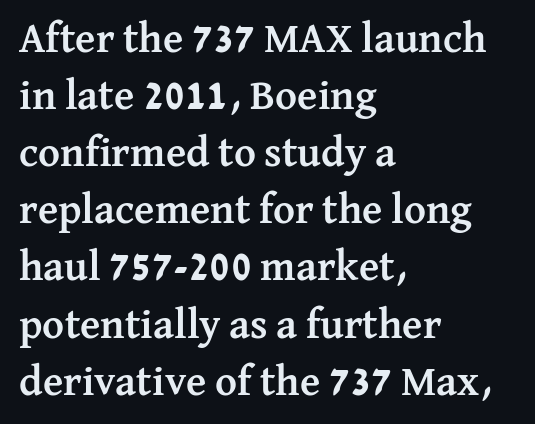
The image shows 42 px semibold serif type, upright; set left-aligned, normal line spacing (1.36x), normal letter spacing, not underlined; medium stroke contrast and a medium x-height.
